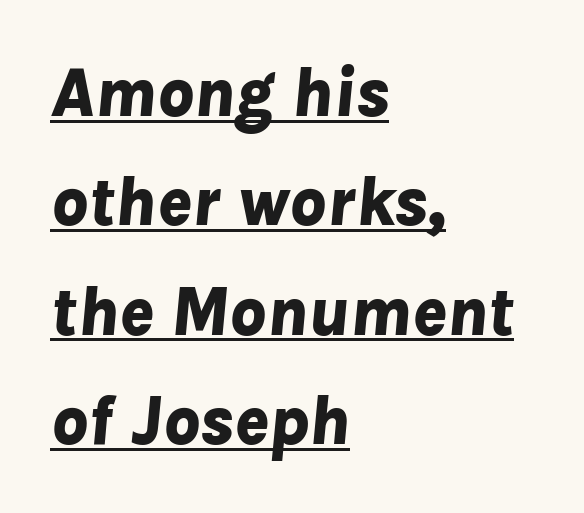
Q: Is the text bold? A: Yes.
Q: Is the text italic (slanted)? A: Yes, it leans right by about 8 degrees.
Q: Is the text underlined? A: Yes.
Q: How is the paragraph aligned? A: Left-aligned.
Q: Is the spacing between letters normal or unusually wide? A: Normal.
Q: Is the spacing between lines tight, normal or loose? A: Normal.
Q: Width (condensed, normal, or wide)? A: Normal.
Q: Stroke contrast? A: Low.
Q: x-height? A: Medium.
Q: Monospaced? A: No.
